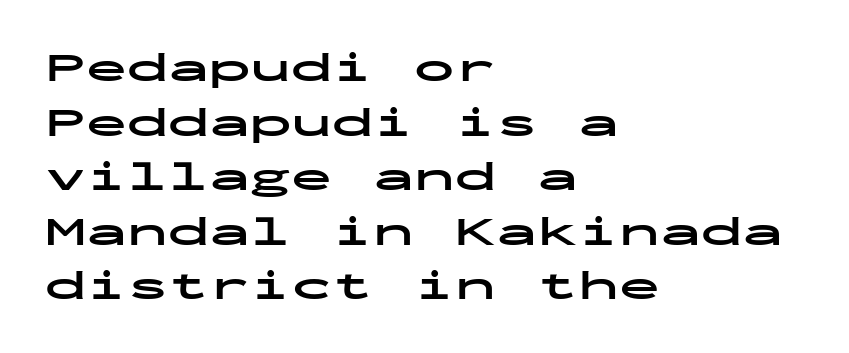
Style check: upright. No feet cap the strokes, marking this as sans-serif type. Observe the ordinary spacing: letters are neighbours, not strangers. Do the characters align in a grid? Yes, the font is monospaced.
